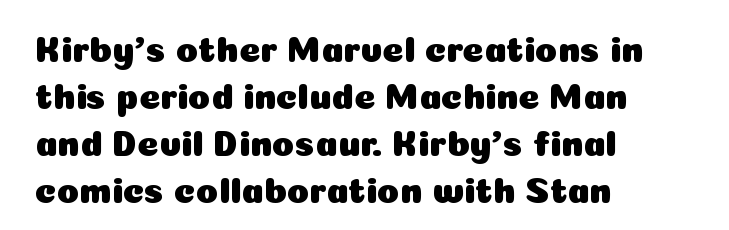
Summary of vertical rhythm: regular, with standard interline spacing. Between one letter and the next there's only the usual sliver of space. Type style note: lacks serifs. Is this a fixed-width face? No — the glyphs have proportional, varying widths. Descenders are the only things crossing below the line.
